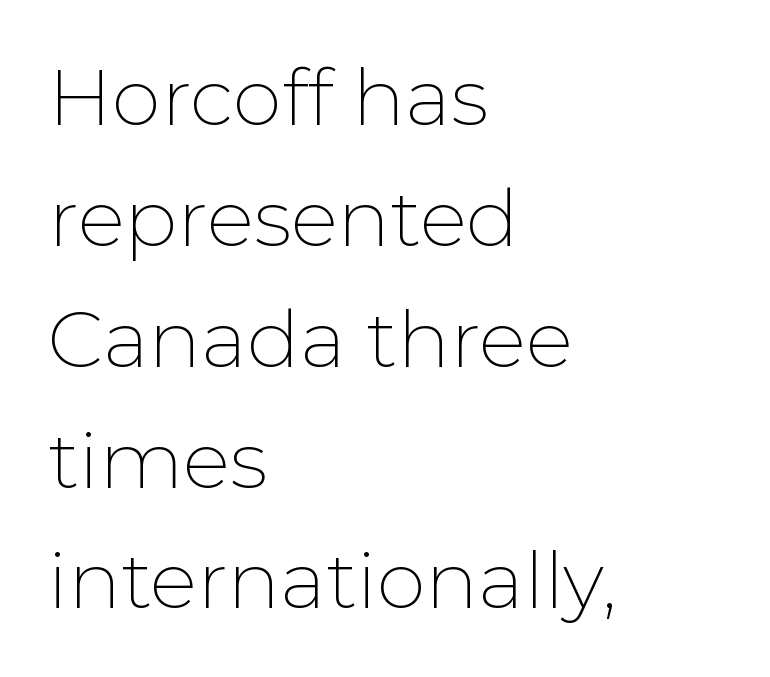
Regarding serifs, this sample does without them. Is the stroke heavy? The answer is a plain regular-or-lighter. Reading down the column, the eye jumps a familiar distance to each next line. This is the regular roman posture of the typeface. The string is rendered with underlining switched off.
